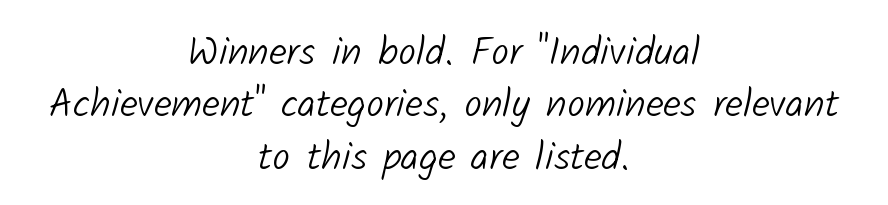
Q: Is the text bold? A: No.
Q: Is the typeface a serif or a sans-serif typeface? A: Sans-serif.
Q: Is the text underlined? A: No.
Q: How is the paragraph aligned? A: Centered.
Q: Is the spacing between letters normal or unusually wide? A: Normal.
Q: Is the spacing between lines tight, normal or loose? A: Normal.
Q: Width (condensed, normal, or wide)? A: Normal.
Q: Stroke contrast? A: Low.
Q: x-height? A: Medium.
Q: Monospaced? A: No.
